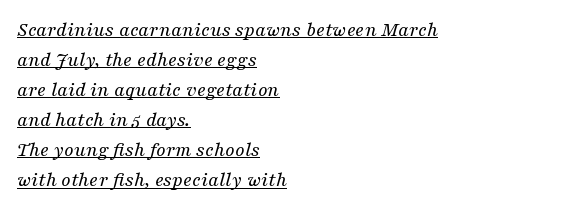
The image shows 21 px text type, italic (leaning right); set left-aligned, normal line spacing (1.43x), normal letter spacing, underlined.
